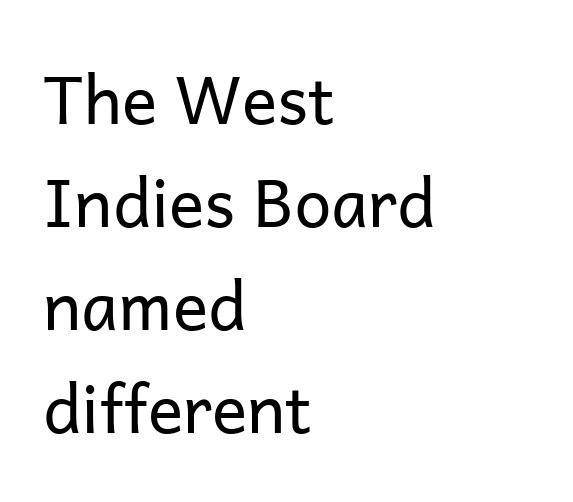
{"serif": "no", "italic": "no", "bold": "no", "weight": "regular", "width": "normal", "stroke_contrast": "low", "x_height": "medium", "monospaced": "no", "underline": "no", "align": "left", "line_spacing": "normal", "line_spacing_ratio": 1.56, "letter_spacing": "normal", "letter_spacing_em": 0.0, "glyph_px": 66}
